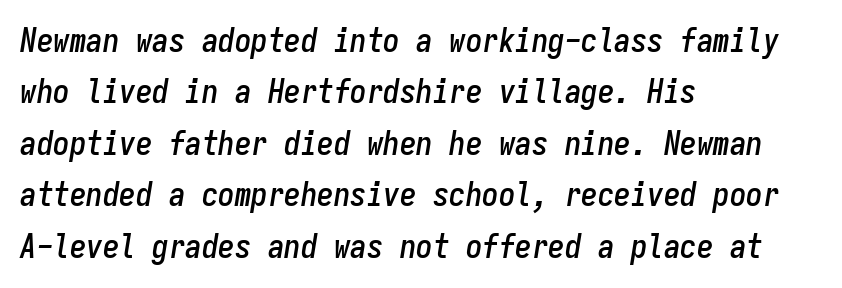
Q: Is the text italic (slanted)? A: Yes, it leans right by about 9 degrees.
Q: Is the text underlined? A: No.
Q: How is the paragraph aligned? A: Left-aligned.
Q: Is the spacing between letters normal or unusually wide? A: Normal.
Q: Is the spacing between lines tight, normal or loose? A: Normal.
Q: Width (condensed, normal, or wide)? A: Condensed.
Q: Stroke contrast? A: Low.
Q: x-height? A: Medium.
Q: Monospaced? A: Yes.
